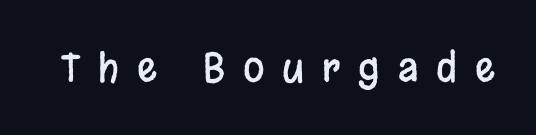
The image shows 39 px condensed sans-serif type, upright; set unusually wide letter spacing (+0.46 em), not underlined; low stroke contrast and a large x-height.
